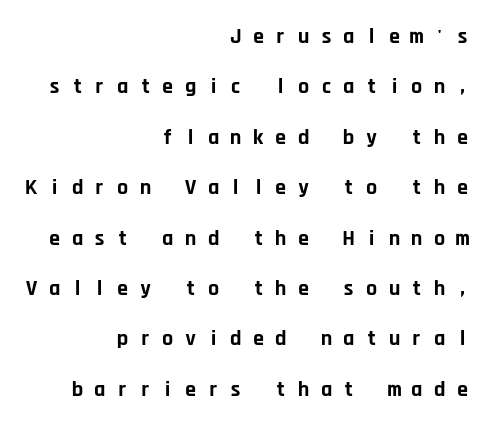
{"italic": "no", "bold": "yes", "underline": "no", "align": "right", "line_spacing": "loose", "line_spacing_ratio": 2.29, "letter_spacing": "wide", "letter_spacing_em": 0.43, "glyph_px": 22}
